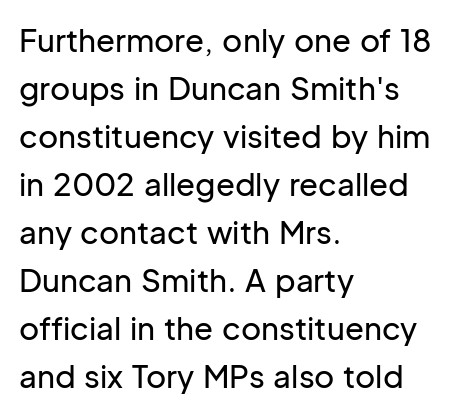
Posture: vertical. Check where the strokes stop: nothing finishes them off — pure sans. A typesetter would call this proportional, since set widths differ per character. The letterforms sit shoulder to shoulder at normal distance. In terms of leading, this rendering sits right in the middle. Underlining? Definitely not there.
